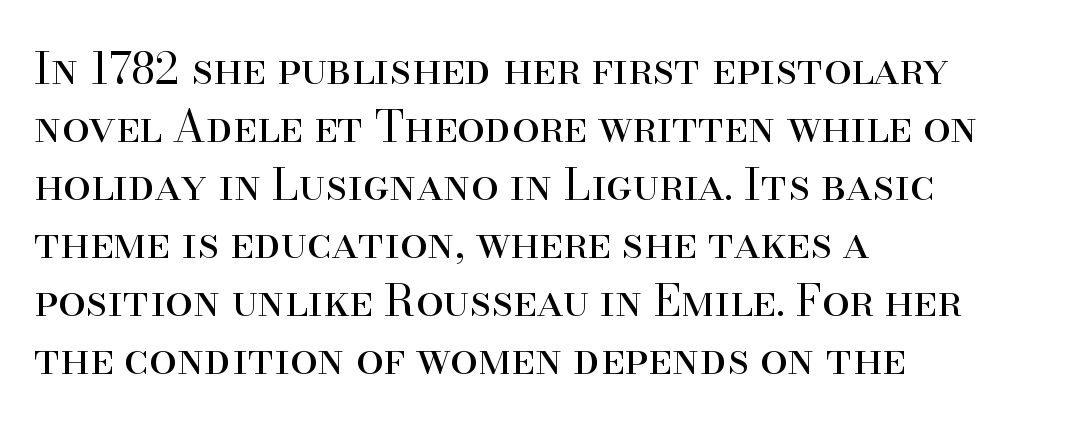
Q: Is the text bold? A: No.
Q: Is the text italic (slanted)? A: No, it is upright.
Q: Is the typeface a serif or a sans-serif typeface? A: Serif.
Q: Is the text underlined? A: No.
Q: How is the paragraph aligned? A: Left-aligned.
Q: Is the spacing between letters normal or unusually wide? A: Normal.
Q: Is the spacing between lines tight, normal or loose? A: Normal.
Q: Width (condensed, normal, or wide)? A: Normal.
Q: Stroke contrast? A: High.
Q: x-height? A: Small.
Q: Monospaced? A: No.
